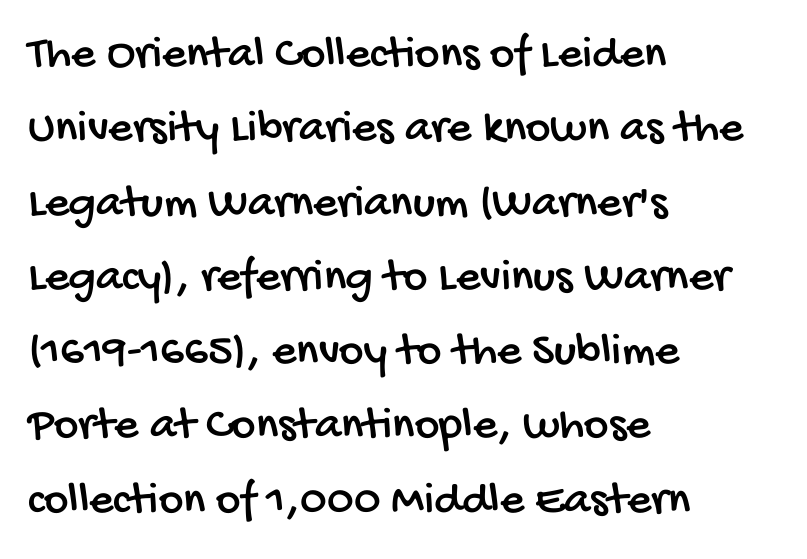
{"serif": "no", "width": "condensed", "stroke_contrast": "low", "x_height": "large", "monospaced": "no", "underline": "no", "align": "left", "line_spacing": "normal", "line_spacing_ratio": 1.58, "letter_spacing": "normal", "letter_spacing_em": 0.0, "glyph_px": 47}
